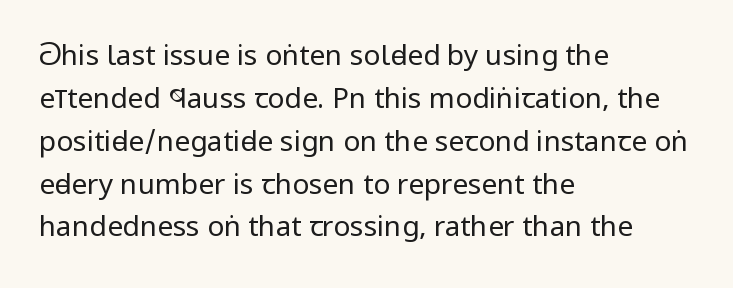
The image shows 28 px regular-weight, condensed sans-serif type, upright; set left-aligned, normal line spacing (1.53x), normal letter spacing, not underlined; low stroke contrast and a large x-height.
